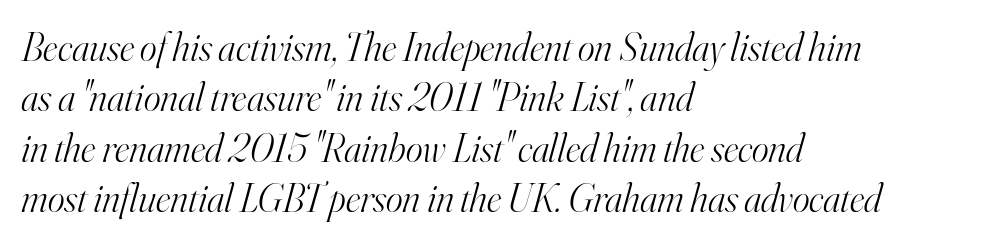
The paragraph shown leans on its left margin. This is not heavy type; no bold has been used. These lines were composed using italics. Does extra space separate the letters? No, they use regular spacing.
